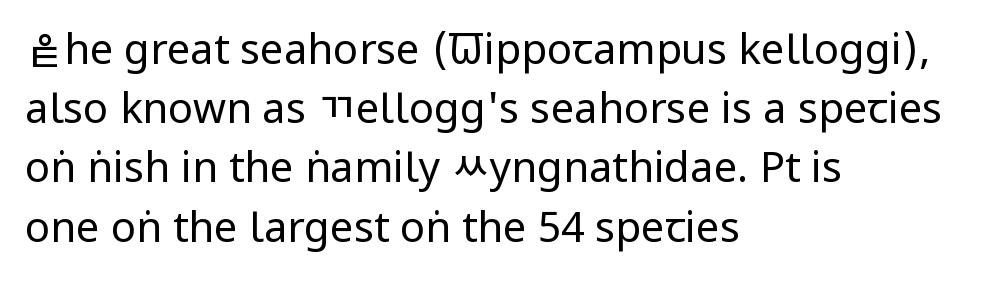
The image shows 42 px regular-weight, condensed sans-serif type, upright; set left-aligned, normal line spacing (1.41x), normal letter spacing, not underlined; low stroke contrast and a large x-height.
